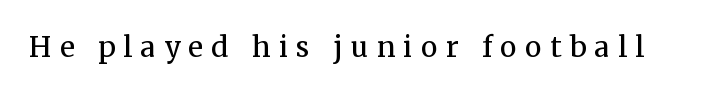
The image shows 28 px regular-weight serif type, upright; set unusually wide letter spacing (+0.3 em), not underlined; medium stroke contrast and a medium x-height.
